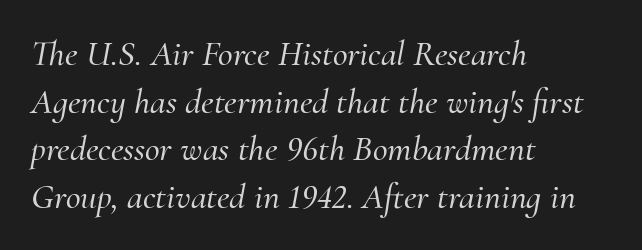
The image shows 36 px serif type, italic (leaning right); set left-aligned, normal line spacing (1.32x), normal letter spacing, not underlined; medium stroke contrast and a small x-height.
